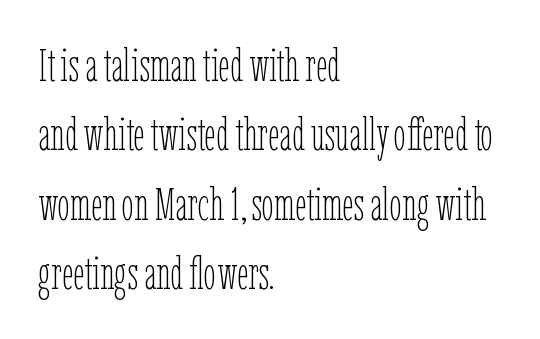
Rendered with straight, roman letterforms. Caption: face not bold, strokes unweighted. Where is the straight margin? On the left. Underline: absent.
